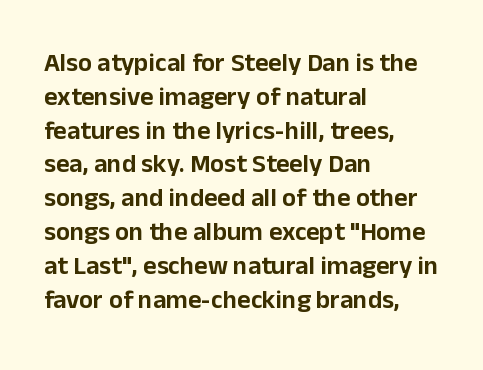
{"italic": "no", "underline": "no", "align": "left", "line_spacing": "normal", "line_spacing_ratio": 1.3, "letter_spacing": "normal", "letter_spacing_em": 0.0, "glyph_px": 26}
